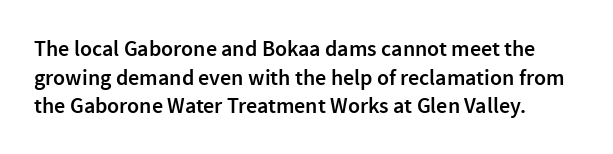
The image shows 22 px text type, upright; set normal line spacing (1.3x), normal letter spacing, not underlined.
